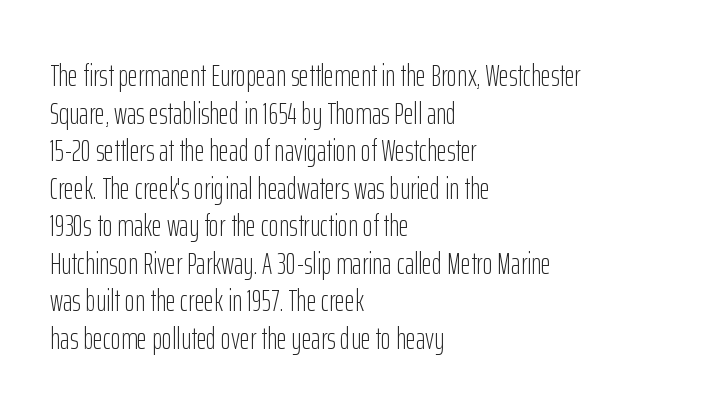
{"serif": "no", "italic": "no", "bold": "no", "weight": "light", "width": "condensed", "stroke_contrast": "low", "x_height": "medium", "monospaced": "no", "underline": "no", "align": "left", "line_spacing_ratio": 1.21, "letter_spacing": "normal", "letter_spacing_em": 0.0, "glyph_px": 31}
